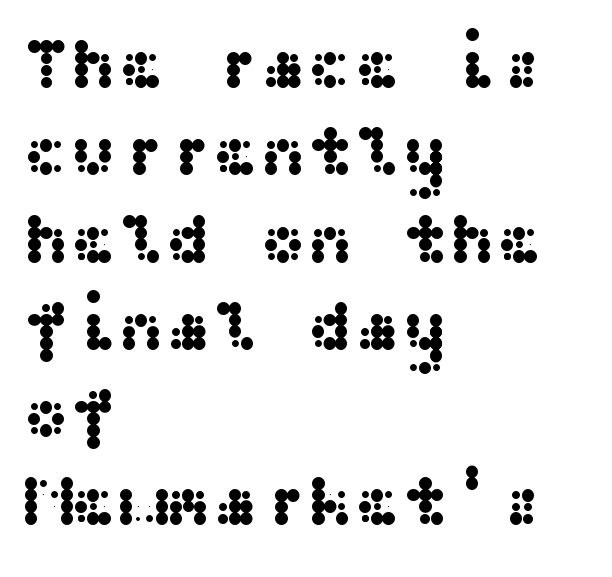
Characters follow at the spacing the type designer built in. A typesetter would label this face a sans. Unlike italic type, these characters show no tilt at all. These lines stack with their left ends in a neat column.
